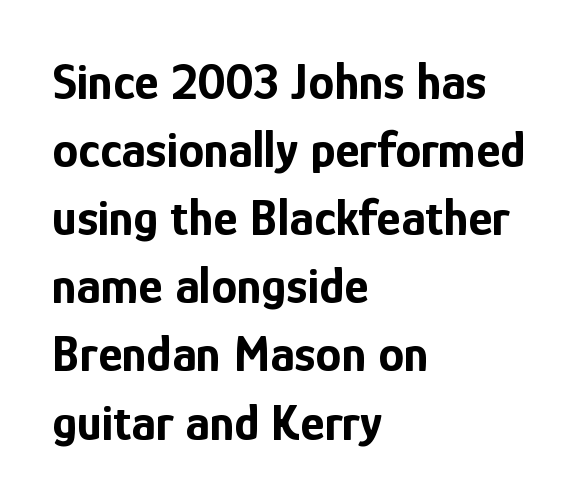
Q: Is the text bold? A: Yes.
Q: Is the text italic (slanted)? A: No, it is upright.
Q: Is the typeface a serif or a sans-serif typeface? A: Sans-serif.
Q: Is the text underlined? A: No.
Q: How is the paragraph aligned? A: Left-aligned.
Q: Is the spacing between letters normal or unusually wide? A: Normal.
Q: Is the spacing between lines tight, normal or loose? A: Normal.
Q: Width (condensed, normal, or wide)? A: Condensed.
Q: Stroke contrast? A: Low.
Q: x-height? A: Medium.
Q: Monospaced? A: No.
